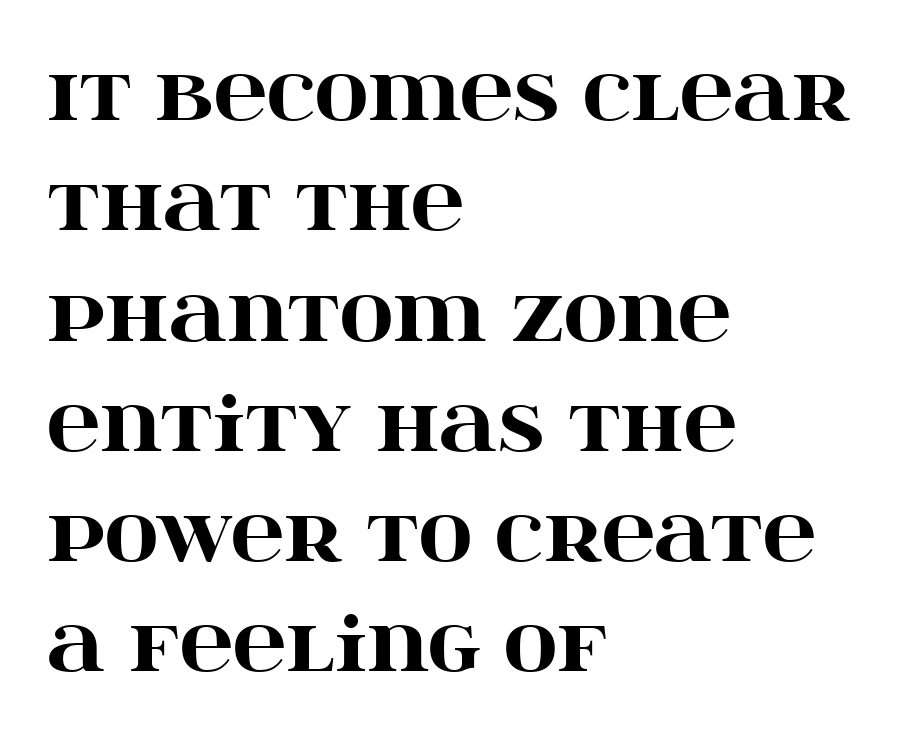
The image shows 74 px heavy, wide serif type, upright; set left-aligned, normal line spacing (1.49x), normal letter spacing, not underlined; high stroke contrast and a large x-height.
